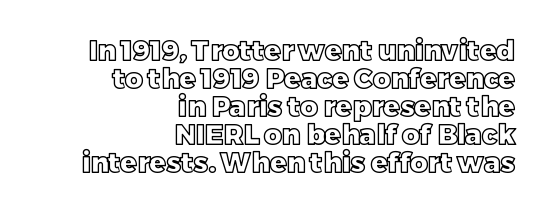
Inter-character spacing is left at the font's built-in metrics. Designer's note — italics off, roman on. Right-aligned paragraph, ragged on the left. The gap between lines stays unmarked.
